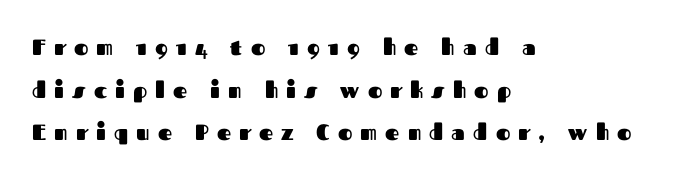
A student would call this left alignment; a typographer would say flush left, rag right. Upright lettering throughout. The baseline area is clear. This is heavy type, rendered in bold.
